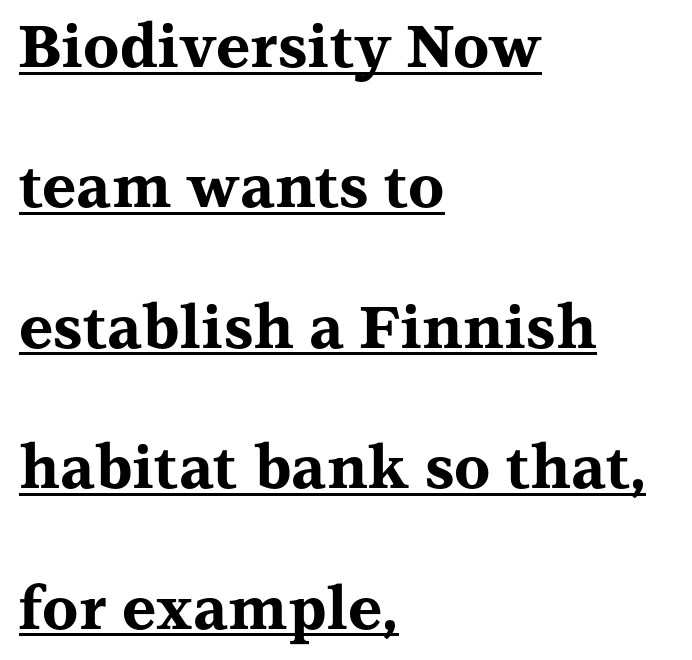
Q: Is the text bold? A: Yes.
Q: Is the text italic (slanted)? A: No, it is upright.
Q: Is the typeface a serif or a sans-serif typeface? A: Serif.
Q: Is the text underlined? A: Yes.
Q: How is the paragraph aligned? A: Left-aligned.
Q: Is the spacing between letters normal or unusually wide? A: Normal.
Q: Is the spacing between lines tight, normal or loose? A: Loose.
Q: Width (condensed, normal, or wide)? A: Wide.
Q: Stroke contrast? A: Medium.
Q: x-height? A: Medium.
Q: Monospaced? A: No.
